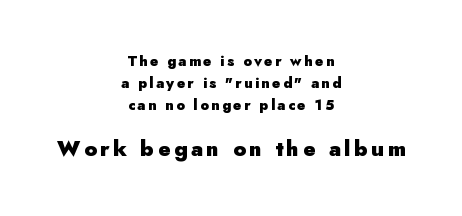
It's the straight-up-and-down kind of type. Character size in the trailing block exceeds that of the leading block. The block of text has a typical density, with ordinary space between rows. In terms of weight, the rendering is a true, heavy bold. The text block is weighted toward neither margin, spreading evenly from the middle.
